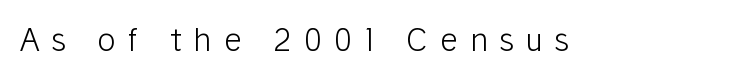
The image shows 31 px light sans-serif type, upright; set unusually wide letter spacing (+0.39 em), not underlined; low stroke contrast and a medium x-height.
